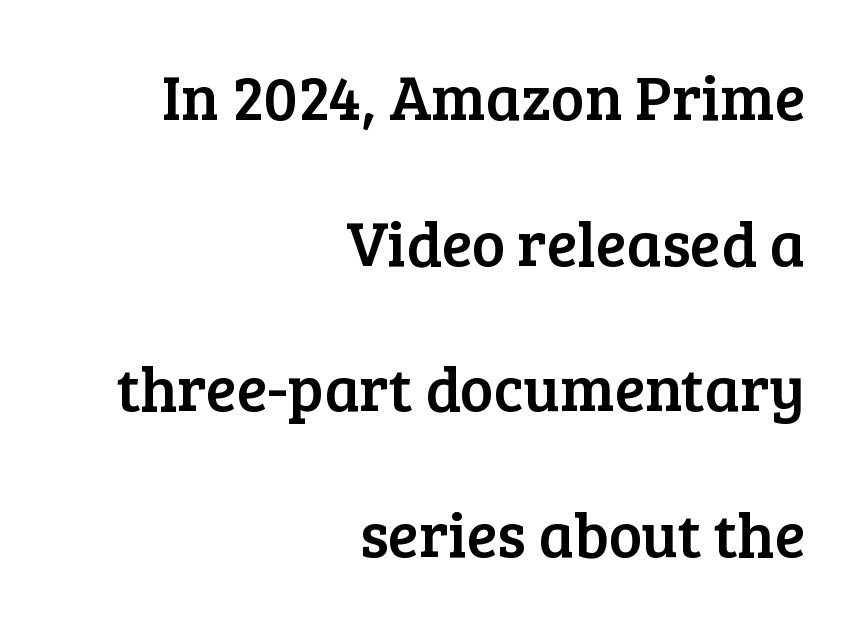
How are the letters spaced? Ordinarily, with no added tracking. The letters stand upright; this is a roman face. Observe the serifs anchoring each vertical stroke in this sample. The rendering uses natural spacing where letterforms have individual widths. Every row of glyphs terminates at an identical x-position on the right.
